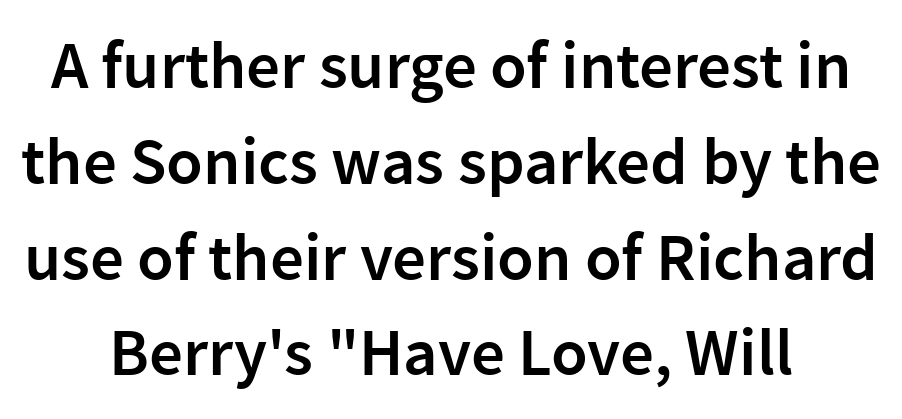
Q: Is the text bold? A: Semi-bold.
Q: Is the text italic (slanted)? A: No, it is upright.
Q: Is the typeface a serif or a sans-serif typeface? A: Sans-serif.
Q: Is the text underlined? A: No.
Q: How is the paragraph aligned? A: Centered.
Q: Is the spacing between letters normal or unusually wide? A: Normal.
Q: Is the spacing between lines tight, normal or loose? A: Normal.
Q: Width (condensed, normal, or wide)? A: Normal.
Q: Stroke contrast? A: Low.
Q: x-height? A: Medium.
Q: Monospaced? A: No.
